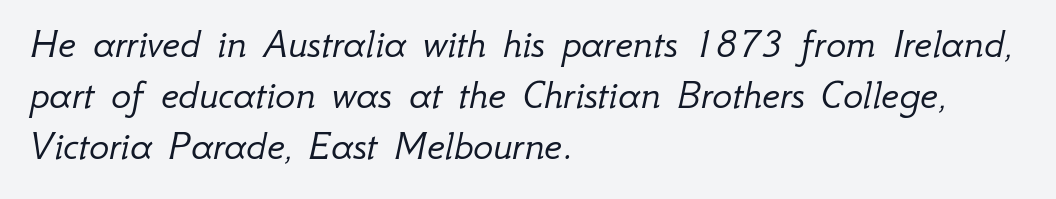
Q: Is the text bold? A: No.
Q: Is the text italic (slanted)? A: Yes, it leans right by about 12 degrees.
Q: Is the text underlined? A: No.
Q: How is the paragraph aligned? A: Left-aligned.
Q: Is the spacing between letters normal or unusually wide? A: Normal.
Q: Width (condensed, normal, or wide)? A: Normal.
Q: Stroke contrast? A: Low.
Q: x-height? A: Small.
Q: Monospaced? A: No.
